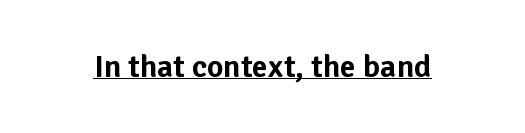
The image shows 32 px sans-serif type, upright; set normal letter spacing, underlined; low stroke contrast and a medium x-height.
